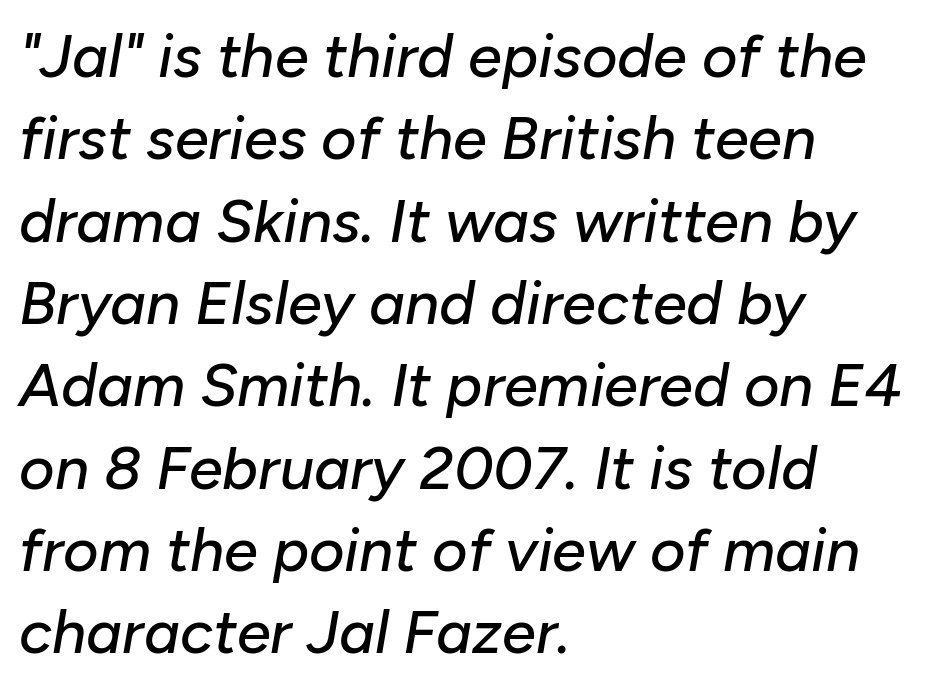
A typesetter would call this leading conventional body-copy spacing. Character widths vary here, with narrow letters taking less room than wide ones. Typeset ragged right — the left edge is the straight one. The lettering tilts uniformly, giving the passage an italic look. A typesetter would call this zero additional tracking. The area under the type is left untouched.
